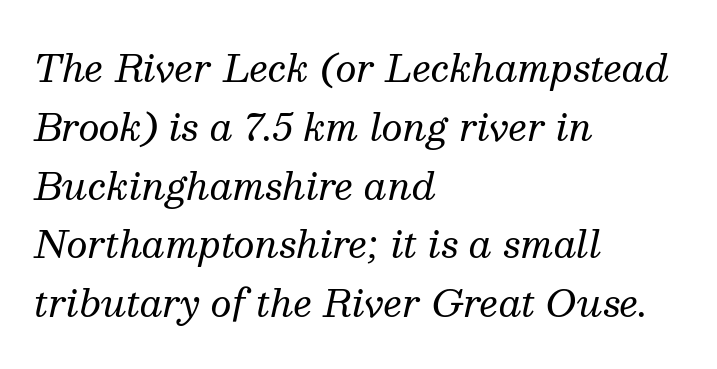
Is the type heavy? It reads as light-to-regular instead. The zone under the glyphs is completely vacant. The typeface chosen for these lines features serifs. This sample has the flowing, uneven cadence of proportional lettering.
